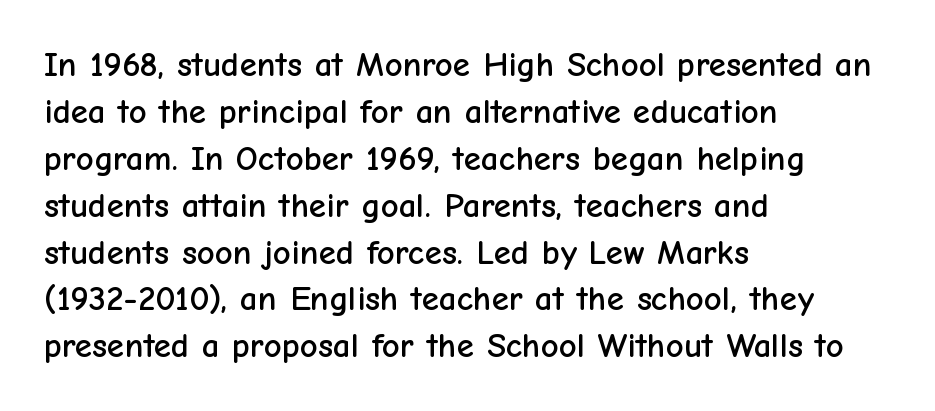
{"serif": "no", "italic": "no", "width": "normal", "stroke_contrast": "low", "x_height": "medium", "monospaced": "no", "underline": "no", "align": "left", "line_spacing": "normal", "line_spacing_ratio": 1.34, "letter_spacing": "normal", "letter_spacing_em": 0.0, "glyph_px": 35}
